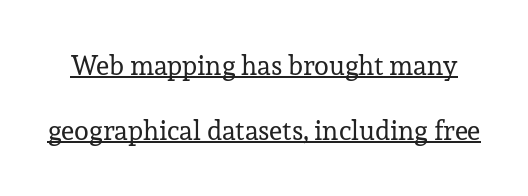
The image shows 27 px text type, upright; set loose line spacing (2.41x), normal letter spacing, underlined.
